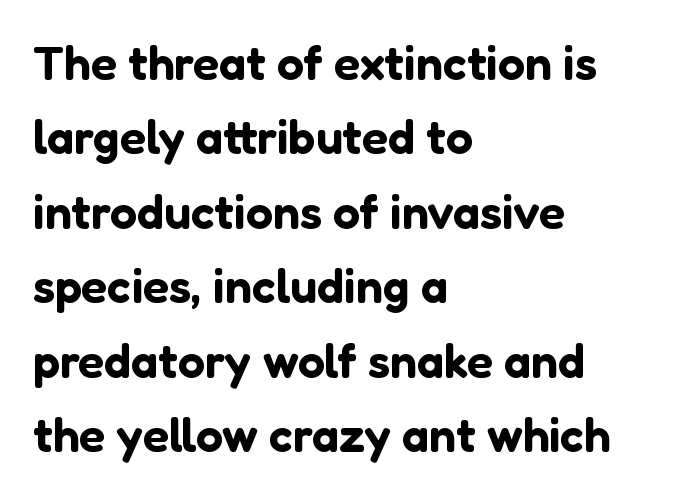
{"serif": "no", "italic": "no", "width": "normal", "stroke_contrast": "low", "x_height": "medium", "monospaced": "no", "underline": "no", "align": "left", "line_spacing": "normal", "line_spacing_ratio": 1.55, "letter_spacing": "normal", "letter_spacing_em": 0.0, "glyph_px": 48}
